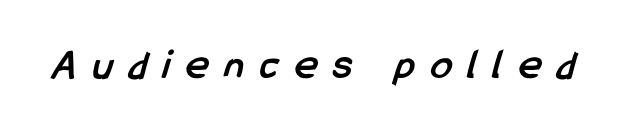
Q: Is the text bold? A: Yes.
Q: Is the typeface a serif or a sans-serif typeface? A: Sans-serif.
Q: Is the text underlined? A: No.
Q: Is the spacing between letters normal or unusually wide? A: Unusually wide.
Q: Width (condensed, normal, or wide)? A: Condensed.
Q: Stroke contrast? A: Low.
Q: x-height? A: Medium.
Q: Monospaced? A: No.
